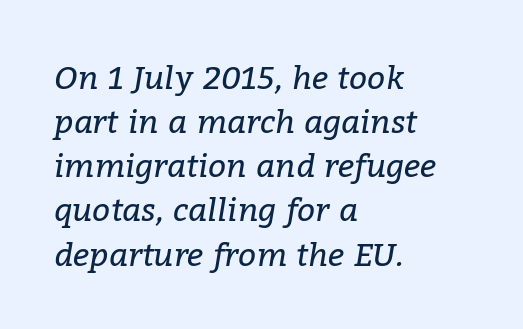
The image shows 32 px regular-weight serif type, italic (leaning right); set left-aligned, normal line spacing (1.38x), normal letter spacing, not underlined; low stroke contrast and a medium x-height.
